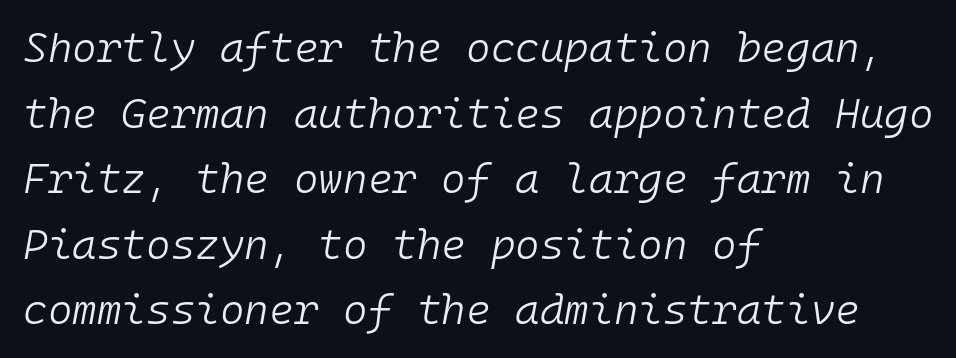
How would I describe the line gaps? Plain and ordinary. The rendering keeps characters at their native spacing. Letters rest on an invisible, unmarked baseline. The passage shown is typed in a monospace face where columns stay perfectly aligned.
